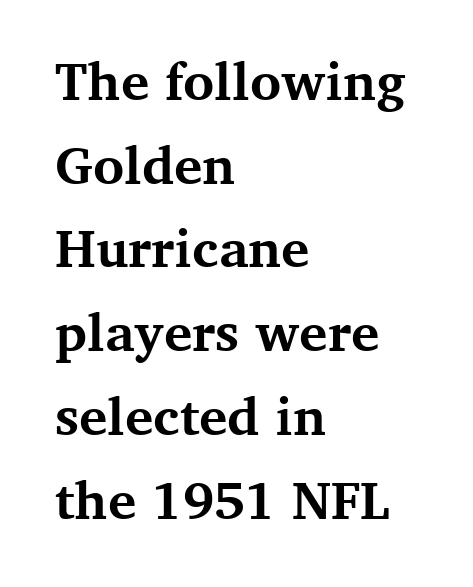
{"serif": "yes", "italic": "no", "bold": "yes", "weight": "bold", "width": "normal", "stroke_contrast": "medium", "x_height": "medium", "monospaced": "no", "underline": "no", "align": "left", "line_spacing": "normal", "line_spacing_ratio": 1.58, "letter_spacing": "normal", "letter_spacing_em": 0.0, "glyph_px": 53}
